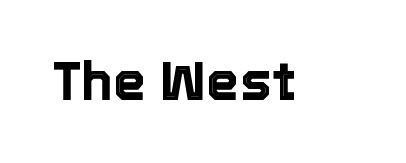
{"italic": "no", "width": "normal", "x_height": "medium", "monospaced": "no", "underline": "no", "letter_spacing": "normal", "letter_spacing_em": 0.0, "glyph_px": 53}
